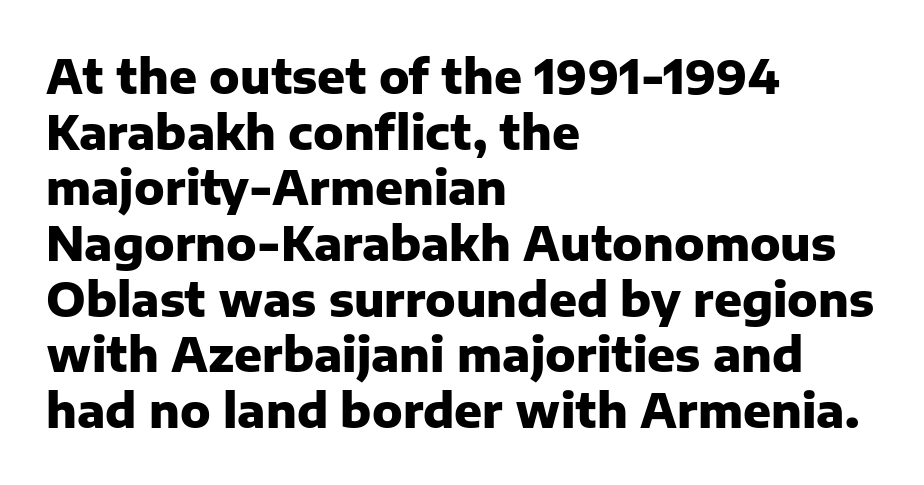
The image shows 46 px heavy sans-serif type, upright; set left-aligned, line spacing 1.21x, normal letter spacing, not underlined; low stroke contrast and a medium x-height.
